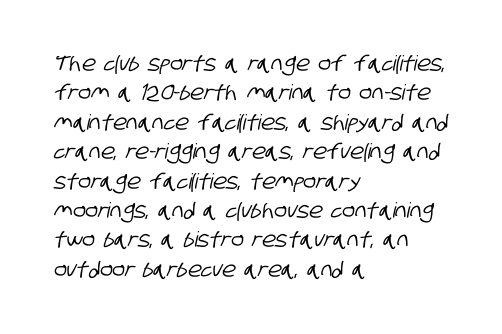
{"underline": "no", "align": "left", "line_spacing": "normal", "line_spacing_ratio": 1.4, "letter_spacing": "normal", "letter_spacing_em": 0.0, "glyph_px": 21}
